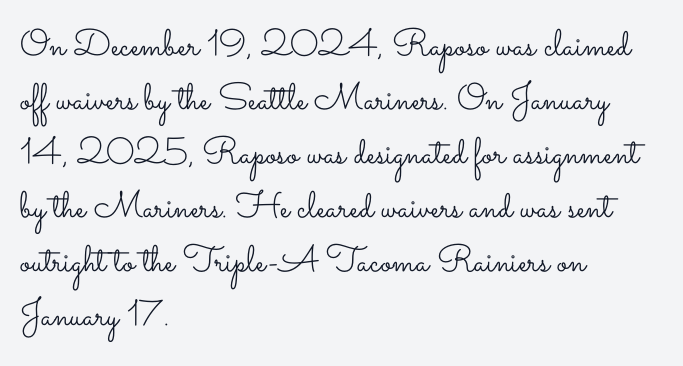
{"bold": "no", "weight": "light", "width": "wide", "stroke_contrast": "low", "x_height": "small", "monospaced": "no", "underline": "no", "align": "left", "line_spacing": "normal", "line_spacing_ratio": 1.46, "letter_spacing": "normal", "letter_spacing_em": 0.0, "glyph_px": 37}
